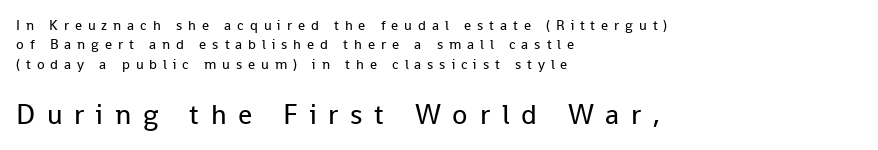
The letters are spread apart with noticeably loose tracking. A typesetter would call this leading conventional body-copy spacing. This rendering employs a face without finishing strokes, i.e., a sans-serif. It's the straight-up-and-down kind of type.
